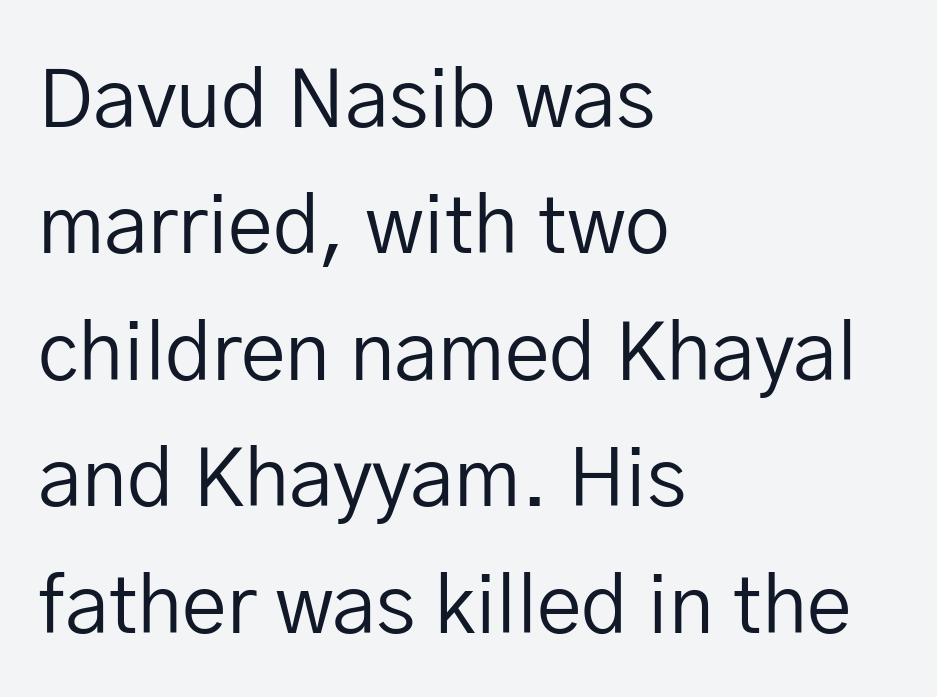
Q: Is the text bold? A: No.
Q: Is the text italic (slanted)? A: No, it is upright.
Q: Is the typeface a serif or a sans-serif typeface? A: Sans-serif.
Q: Is the text underlined? A: No.
Q: How is the paragraph aligned? A: Left-aligned.
Q: Is the spacing between letters normal or unusually wide? A: Normal.
Q: Is the spacing between lines tight, normal or loose? A: Normal.
Q: Width (condensed, normal, or wide)? A: Normal.
Q: Stroke contrast? A: Low.
Q: x-height? A: Medium.
Q: Monospaced? A: No.
